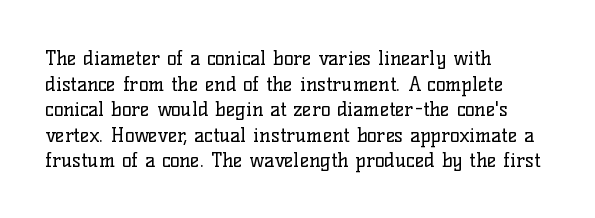
{"italic": "no", "bold": "no", "underline": "no", "align": "left", "line_spacing": "normal", "line_spacing_ratio": 1.28, "letter_spacing": "normal", "letter_spacing_em": 0.0, "glyph_px": 20}
